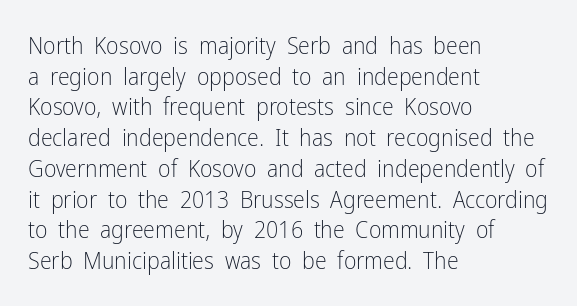
Q: Is the text bold? A: No.
Q: Is the text italic (slanted)? A: No, it is upright.
Q: Is the text underlined? A: No.
Q: How is the paragraph aligned? A: Left-aligned.
Q: Is the spacing between letters normal or unusually wide? A: Normal.
Q: Is the spacing between lines tight, normal or loose? A: Normal.
